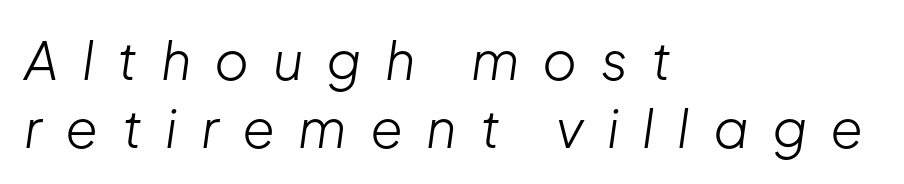
The image shows 53 px light type, italic (leaning right); set left-aligned, normal line spacing (1.28x), unusually wide letter spacing (+0.44 em), not underlined; low stroke contrast and a medium x-height.
